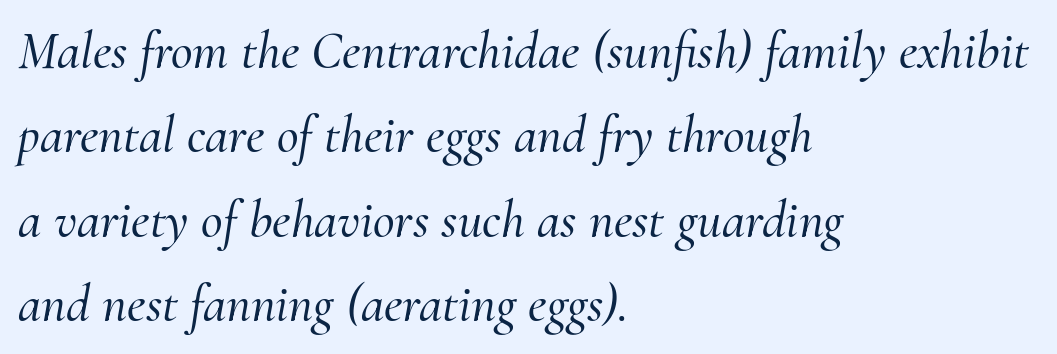
The type family on display is of the serif kind. Anything drawn beneath the words? Only blank space. A typesetter would call this leading conventional body-copy spacing. The type is set solid horizontally, with unmodified tracking. The lettering tilts uniformly, giving the passage an italic look. Is the block centered? No — it sits flush against the left margin.
